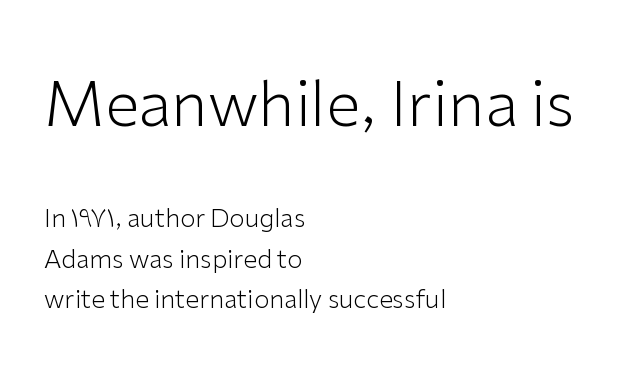
The image shows 62 px light sans-serif type, upright; set left-aligned, normal line spacing (1.62x), normal letter spacing, not underlined; the first (top) block is 2.48x larger; low stroke contrast and a medium x-height.
